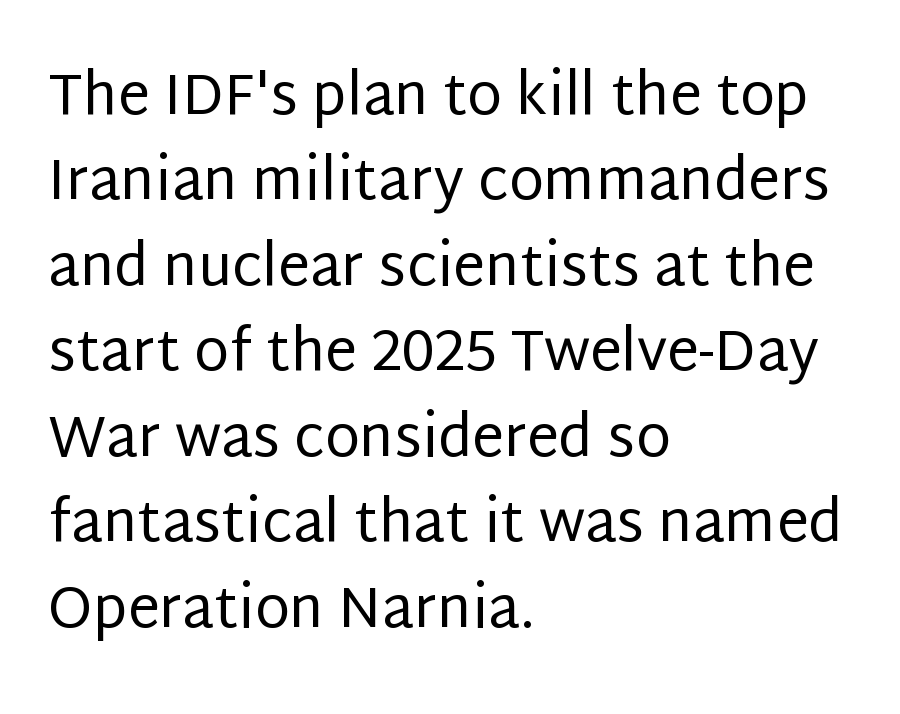
Q: Is the text bold? A: No.
Q: Is the text italic (slanted)? A: No, it is upright.
Q: Is the typeface a serif or a sans-serif typeface? A: Sans-serif.
Q: Is the text underlined? A: No.
Q: How is the paragraph aligned? A: Left-aligned.
Q: Is the spacing between letters normal or unusually wide? A: Normal.
Q: Is the spacing between lines tight, normal or loose? A: Normal.
Q: Width (condensed, normal, or wide)? A: Normal.
Q: Stroke contrast? A: Low.
Q: x-height? A: Large.
Q: Monospaced? A: No.
